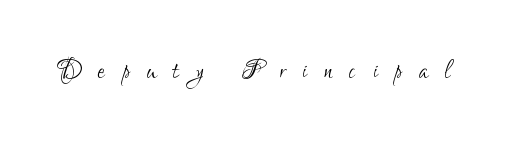
The image shows 34 px light, condensed sans-serif type; set unusually wide letter spacing (+0.49 em), not underlined; low stroke contrast and a small x-height.
